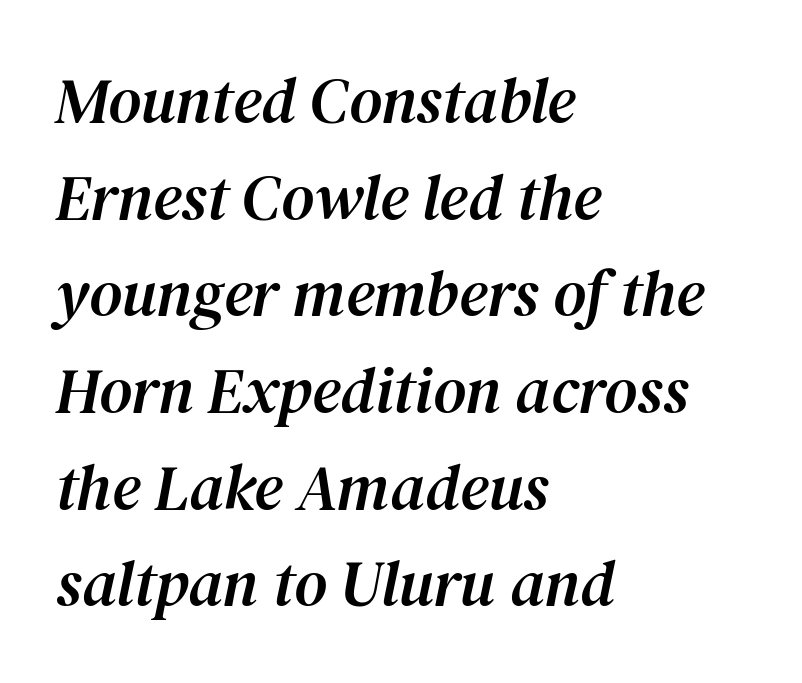
The image shows 64 px serif type, italic (leaning right); set left-aligned, normal line spacing (1.51x), normal letter spacing, not underlined; medium stroke contrast and a medium x-height.
